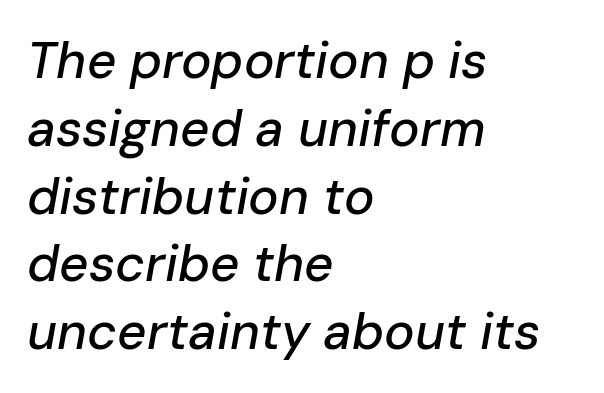
Q: Is the text italic (slanted)? A: Yes, it leans right by about 10 degrees.
Q: Is the text underlined? A: No.
Q: How is the paragraph aligned? A: Left-aligned.
Q: Is the spacing between letters normal or unusually wide? A: Normal.
Q: Is the spacing between lines tight, normal or loose? A: Normal.
Q: Width (condensed, normal, or wide)? A: Normal.
Q: Stroke contrast? A: Low.
Q: x-height? A: Medium.
Q: Monospaced? A: No.
